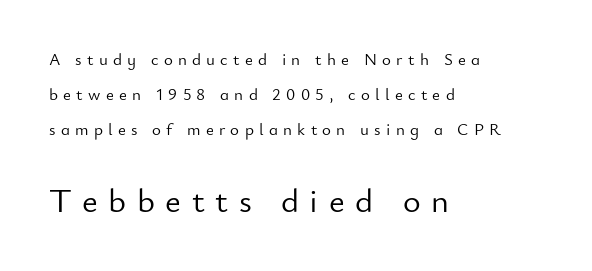
Q: Is the text bold? A: No.
Q: Is the text italic (slanted)? A: No, it is upright.
Q: Is the typeface a serif or a sans-serif typeface? A: Sans-serif.
Q: Is the text underlined? A: No.
Q: How is the paragraph aligned? A: Left-aligned.
Q: Is the spacing between letters normal or unusually wide? A: Unusually wide.
Q: Is the spacing between lines tight, normal or loose? A: Loose.
Q: Which block of text is set in a larger size, the first (top) or the second (bottom)? A: The second (bottom) one.
Q: Width (condensed, normal, or wide)? A: Normal.
Q: Stroke contrast? A: Low.
Q: x-height? A: Small.
Q: Monospaced? A: No.
